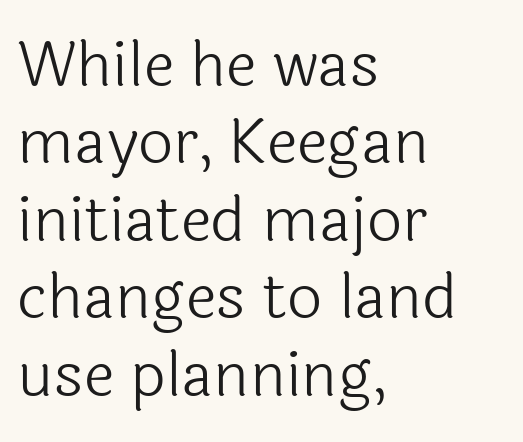
Q: Is the text bold? A: No.
Q: Is the text italic (slanted)? A: No, it is upright.
Q: Is the typeface a serif or a sans-serif typeface? A: Sans-serif.
Q: Is the text underlined? A: No.
Q: How is the paragraph aligned? A: Left-aligned.
Q: Is the spacing between letters normal or unusually wide? A: Normal.
Q: Is the spacing between lines tight, normal or loose? A: Normal.
Q: Width (condensed, normal, or wide)? A: Normal.
Q: x-height? A: Medium.
Q: Monospaced? A: No.
